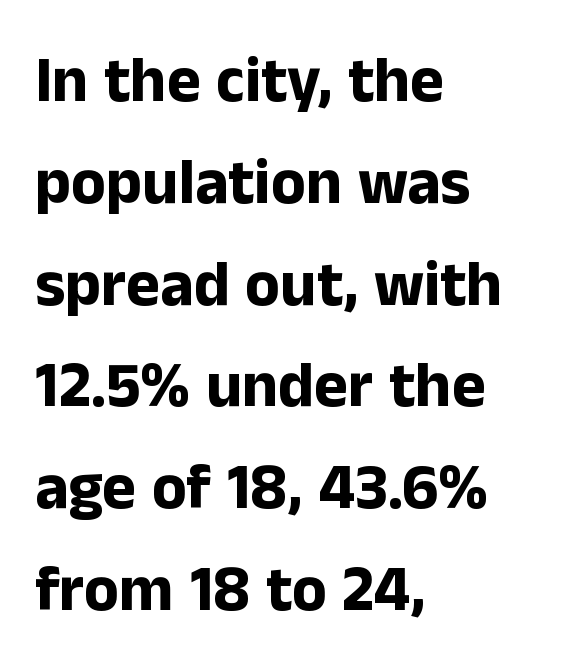
A student would call this left alignment; a typographer would say flush left, rag right. Successive baselines arrive at the customary interval. These lines carry a lot of weight — the face is fully bold. Is this a sans? Yes — the strokes have no serifs.
